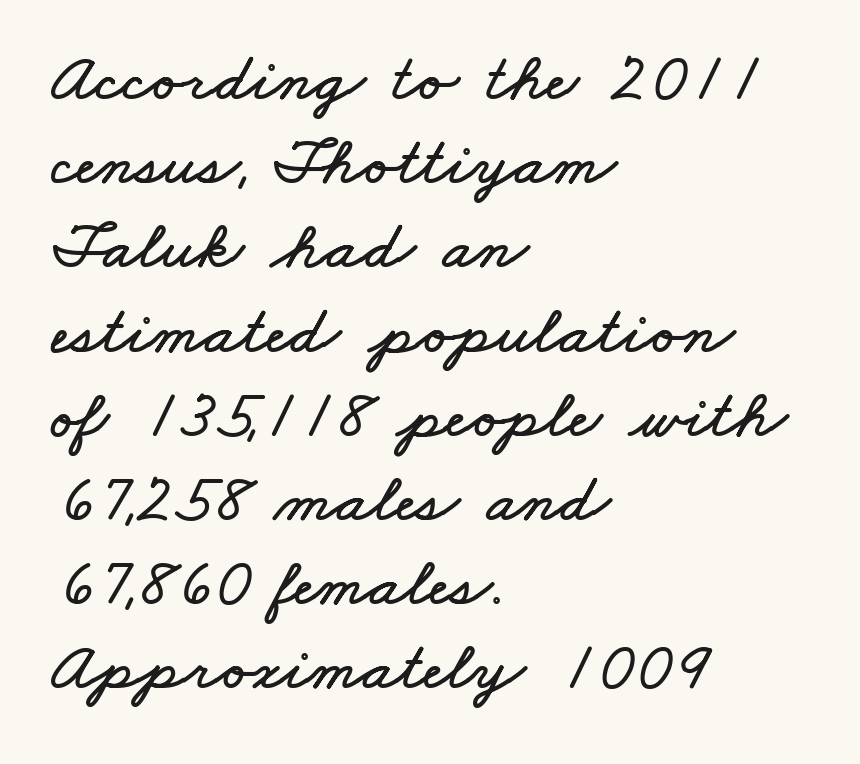
Note the varied advance widths — an 'i' is clearly narrower than an 'm'. This sample uses plain, unmodified letter spacing. Letters rest on an invisible, unmarked baseline. Layout note: lines flush left.
